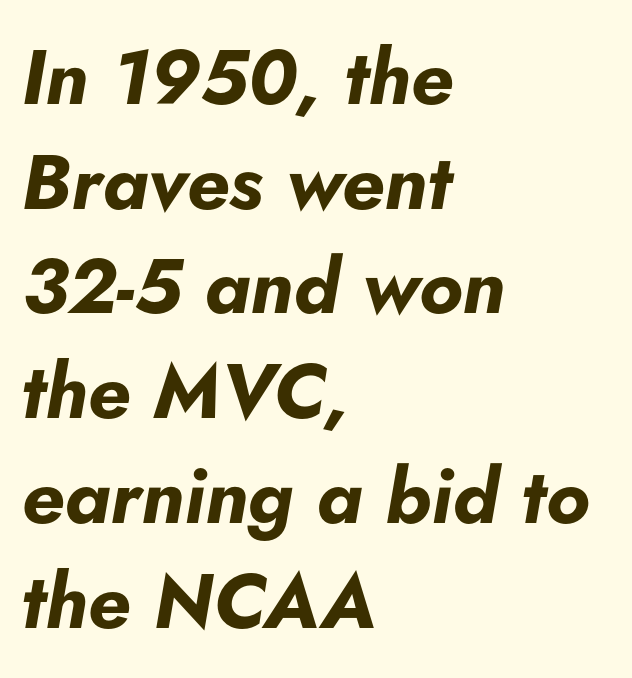
{"italic": "yes", "lean": "right", "slant_degrees": 5, "bold": "yes", "weight": "bold", "width": "normal", "stroke_contrast": "low", "x_height": "small", "monospaced": "no", "underline": "no", "align": "left", "line_spacing": "normal", "line_spacing_ratio": 1.36, "letter_spacing": "normal", "letter_spacing_em": 0.0, "glyph_px": 77}
